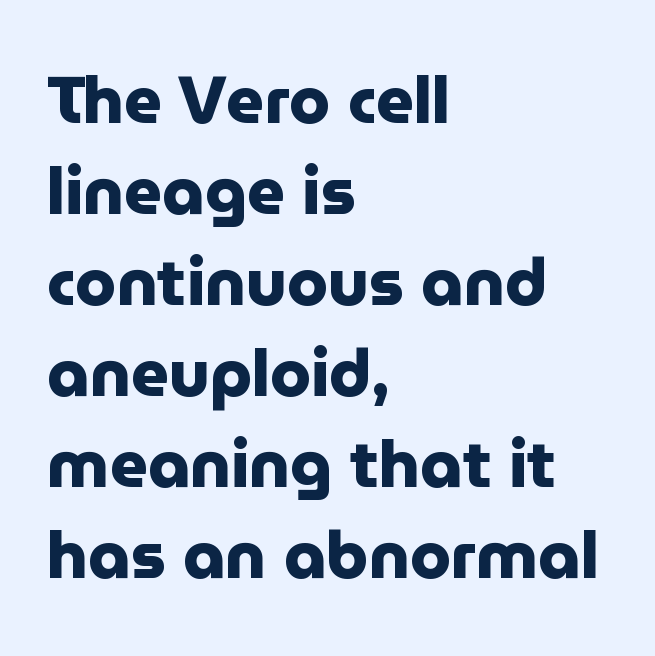
Q: Is the text bold? A: Yes.
Q: Is the text italic (slanted)? A: No, it is upright.
Q: Is the typeface a serif or a sans-serif typeface? A: Sans-serif.
Q: Is the text underlined? A: No.
Q: How is the paragraph aligned? A: Left-aligned.
Q: Is the spacing between letters normal or unusually wide? A: Normal.
Q: Is the spacing between lines tight, normal or loose? A: Normal.
Q: Width (condensed, normal, or wide)? A: Normal.
Q: Stroke contrast? A: Low.
Q: x-height? A: Medium.
Q: Monospaced? A: No.
